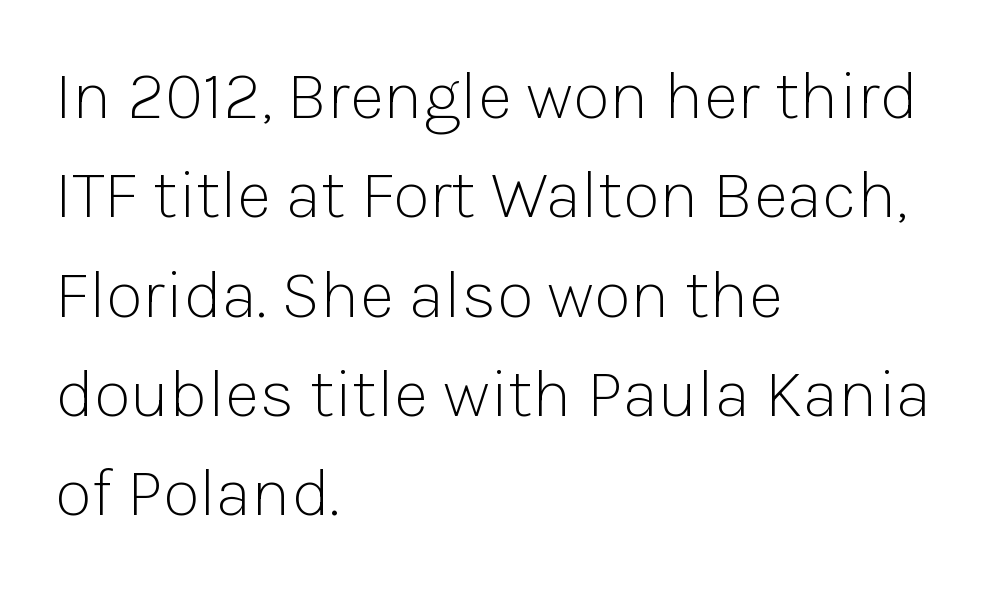
The passage shown has conventional tracking throughout. Is there any slant? The stems are plumb. Rule under the text: the space is simply empty. All the whitespace from short lines collects on the right.
